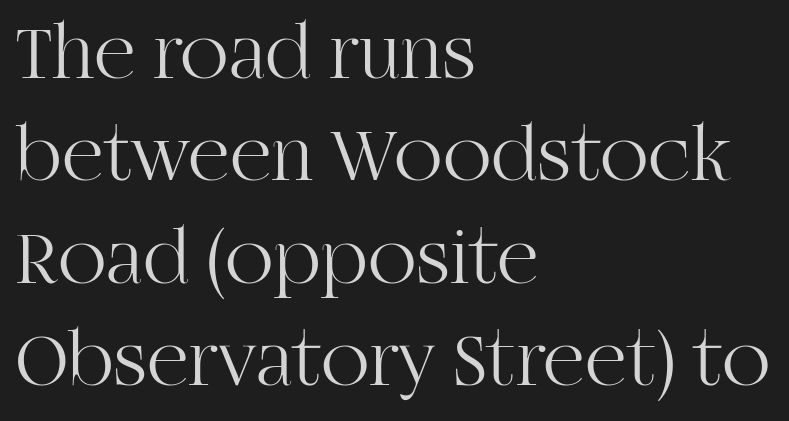
The image shows 80 px light serif type, upright; set left-aligned, normal line spacing (1.28x), normal letter spacing, not underlined; high stroke contrast and a large x-height.
